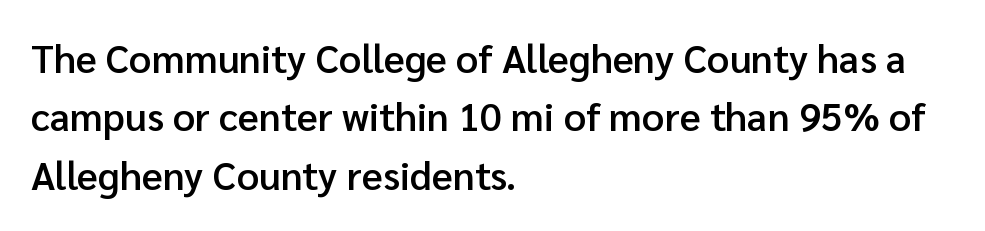
Q: Is the text bold? A: Semi-bold.
Q: Is the text italic (slanted)? A: No, it is upright.
Q: Is the typeface a serif or a sans-serif typeface? A: Sans-serif.
Q: Is the text underlined? A: No.
Q: How is the paragraph aligned? A: Left-aligned.
Q: Is the spacing between letters normal or unusually wide? A: Normal.
Q: Is the spacing between lines tight, normal or loose? A: Normal.
Q: Width (condensed, normal, or wide)? A: Normal.
Q: Stroke contrast? A: Low.
Q: x-height? A: Medium.
Q: Monospaced? A: No.
